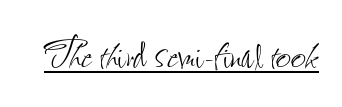
Stroke mass is kept to a normal reading level or below. The typesetter has applied underlining to the passage shown. The line texture is even and compact thanks to regular tracking. Think of a printed novel: that variable character pitch is what you see here.
